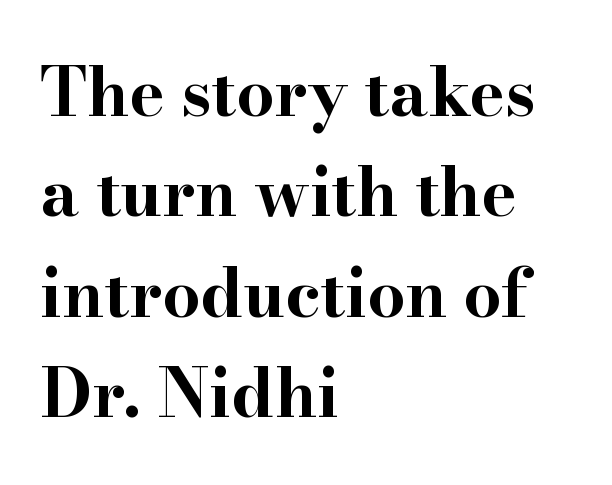
Q: Is the text bold? A: Yes.
Q: Is the text italic (slanted)? A: No, it is upright.
Q: Is the typeface a serif or a sans-serif typeface? A: Serif.
Q: Is the text underlined? A: No.
Q: How is the paragraph aligned? A: Left-aligned.
Q: Is the spacing between letters normal or unusually wide? A: Normal.
Q: Is the spacing between lines tight, normal or loose? A: Normal.
Q: Width (condensed, normal, or wide)? A: Wide.
Q: Stroke contrast? A: High.
Q: x-height? A: Small.
Q: Monospaced? A: No.
